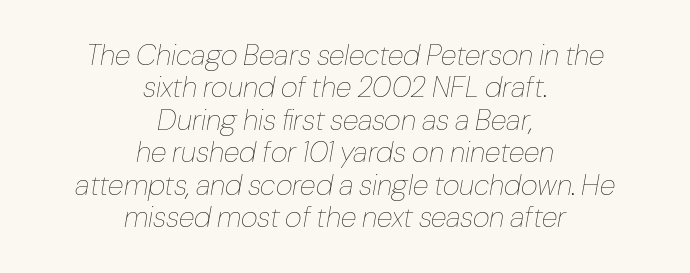
{"italic": "yes", "lean": "right", "slant_degrees": 10, "bold": "no", "weight": "thin", "width": "normal", "stroke_contrast": "low", "x_height": "medium", "monospaced": "no", "underline": "no", "align": "center", "line_spacing": "tight", "line_spacing_ratio": 1.12, "letter_spacing": "normal", "letter_spacing_em": 0.0, "glyph_px": 29}
